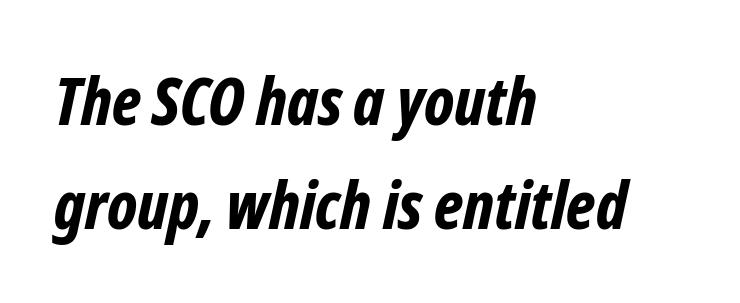
Q: Is the text bold? A: Yes.
Q: Is the text italic (slanted)? A: Yes, it leans right by about 12 degrees.
Q: Is the text underlined? A: No.
Q: How is the paragraph aligned? A: Left-aligned.
Q: Is the spacing between letters normal or unusually wide? A: Normal.
Q: Is the spacing between lines tight, normal or loose? A: Normal.
Q: Width (condensed, normal, or wide)? A: Condensed.
Q: Stroke contrast? A: Low.
Q: x-height? A: Medium.
Q: Monospaced? A: No.
